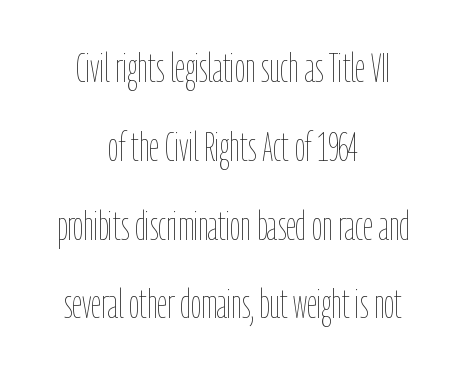
The image shows 40 px thin, condensed type, upright; set centered, loose line spacing (1.97x), normal letter spacing, not underlined; low stroke contrast and a medium x-height.
